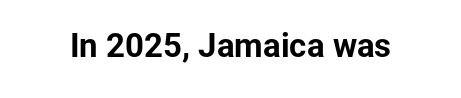
Q: Is the text bold? A: Yes.
Q: Is the text italic (slanted)? A: No, it is upright.
Q: Is the typeface a serif or a sans-serif typeface? A: Sans-serif.
Q: Is the text underlined? A: No.
Q: Is the spacing between letters normal or unusually wide? A: Normal.
Q: Width (condensed, normal, or wide)? A: Normal.
Q: Stroke contrast? A: Low.
Q: x-height? A: Medium.
Q: Monospaced? A: No.
